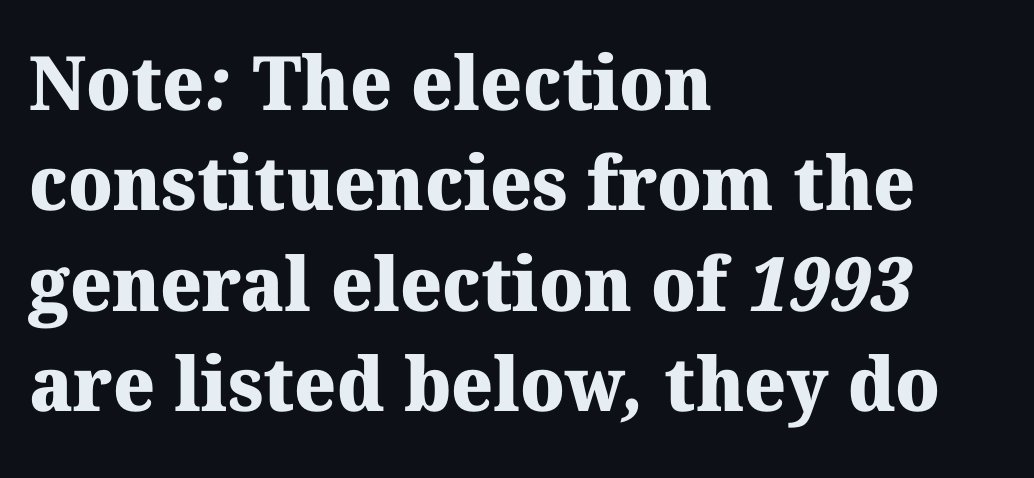
{"serif": "yes", "bold": "yes", "weight": "heavy", "width": "normal", "stroke_contrast": "medium", "x_height": "medium", "monospaced": "no", "underline": "no", "align": "left", "line_spacing": "normal", "line_spacing_ratio": 1.34, "letter_spacing": "normal", "letter_spacing_em": 0.0, "glyph_px": 75}
